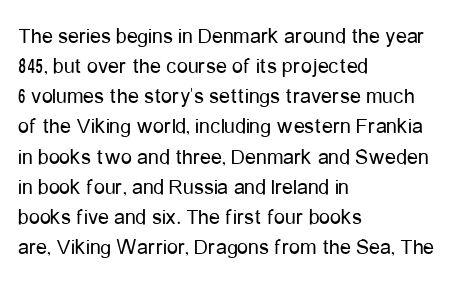
Q: Is the text bold? A: No.
Q: Is the text italic (slanted)? A: No, it is upright.
Q: Is the text underlined? A: No.
Q: How is the paragraph aligned? A: Left-aligned.
Q: Is the spacing between letters normal or unusually wide? A: Normal.
Q: Is the spacing between lines tight, normal or loose? A: Normal.
